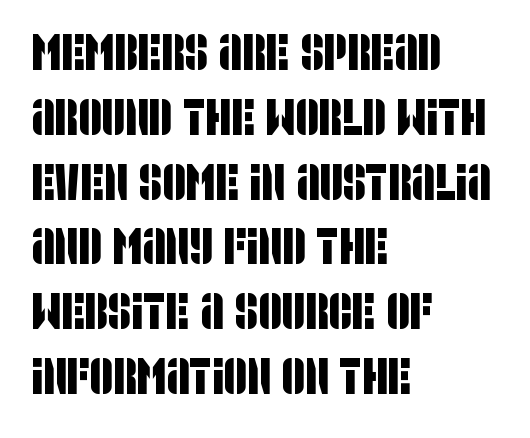
{"serif": "no", "width": "condensed", "stroke_contrast": "low", "x_height": "large", "monospaced": "no", "underline": "no", "align": "left", "line_spacing": "normal", "line_spacing_ratio": 1.27, "letter_spacing": "normal", "letter_spacing_em": 0.0, "glyph_px": 51}
